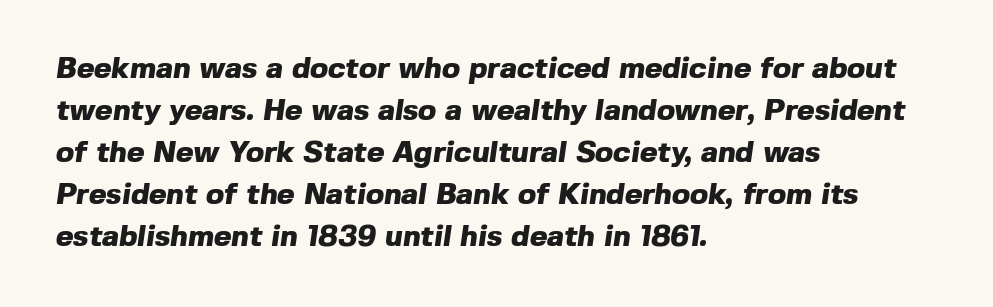
Q: Is the text bold? A: Yes.
Q: Is the typeface a serif or a sans-serif typeface? A: Sans-serif.
Q: Is the text underlined? A: No.
Q: How is the paragraph aligned? A: Left-aligned.
Q: Is the spacing between letters normal or unusually wide? A: Normal.
Q: Is the spacing between lines tight, normal or loose? A: Normal.
Q: Width (condensed, normal, or wide)? A: Normal.
Q: x-height? A: Medium.
Q: Monospaced? A: No.
